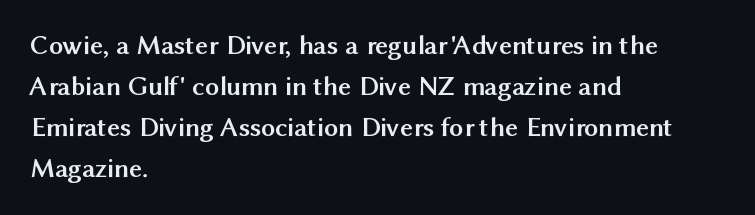
Q: Is the text bold? A: Yes.
Q: Is the text italic (slanted)? A: No, it is upright.
Q: Is the typeface a serif or a sans-serif typeface? A: Sans-serif.
Q: Is the text underlined? A: No.
Q: How is the paragraph aligned? A: Left-aligned.
Q: Is the spacing between letters normal or unusually wide? A: Normal.
Q: Is the spacing between lines tight, normal or loose? A: Normal.
Q: Width (condensed, normal, or wide)? A: Normal.
Q: Stroke contrast? A: Medium.
Q: x-height? A: Medium.
Q: Monospaced? A: No.
